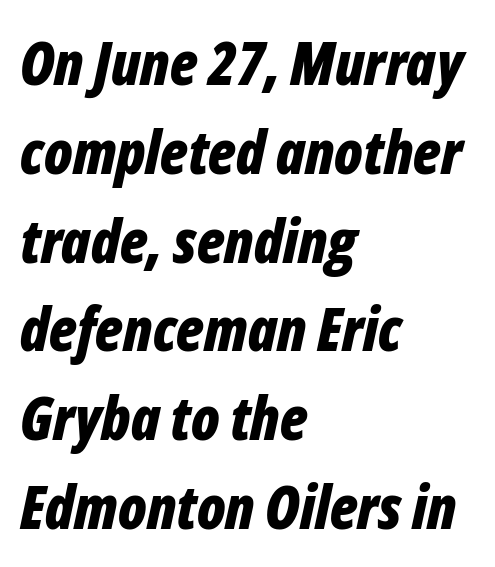
The letters sit at their default tracking, neither squeezed nor spread. Is the block centered? No — it sits flush against the left margin. Check the space under the baseline: it is left empty. Tall strokes in this sample are angled rather than plumb. A typesetter would call this proportional, since set widths differ per character.
